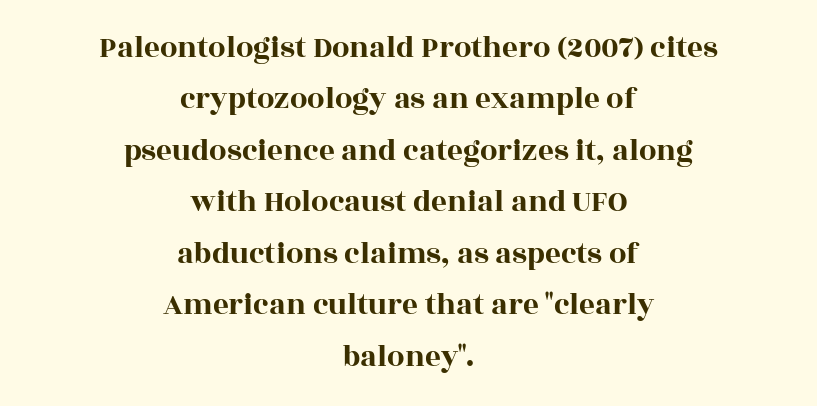
The space beneath each line is pristine and unruled. These lines keep a tight, regular rhythm from letter to letter. Do the letters lean? They stand straight. The passage shown is typed in a proportional face where columns would drift. The leading is moderate, giving the passage an even texture.
